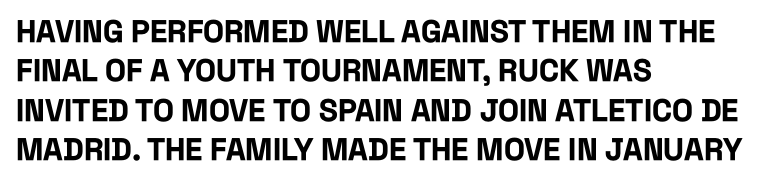
The image shows 31 px bold, condensed sans-serif type, upright; set left-aligned, normal line spacing (1.27x), normal letter spacing, not underlined; low stroke contrast and a large x-height.
